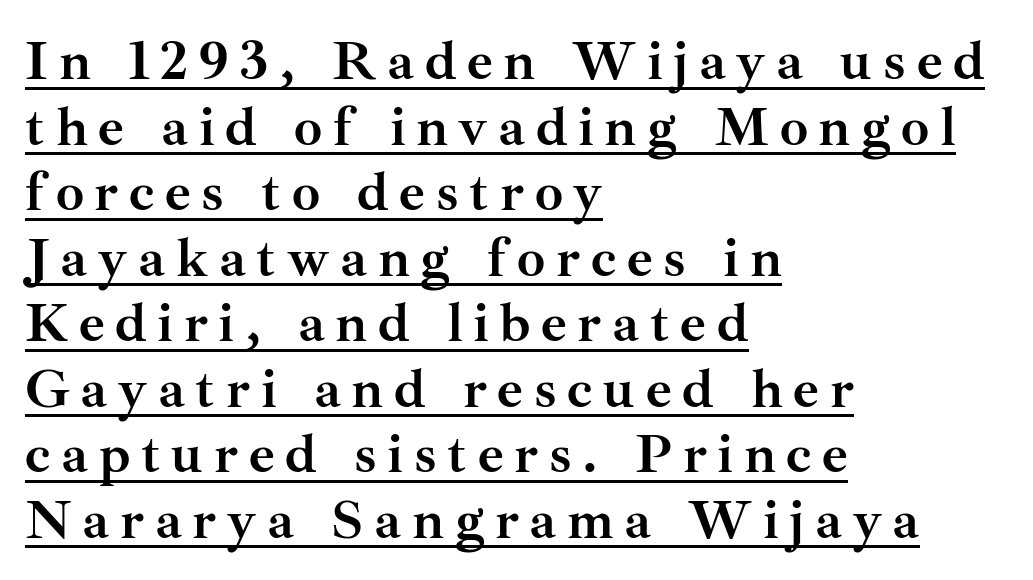
A typesetter would label this face a serif. Summary of weight: heavy, a full bold. In designer terms, the underline attribute is active on this setting. Does the lettering tilt? It doesn't — this is upright.
